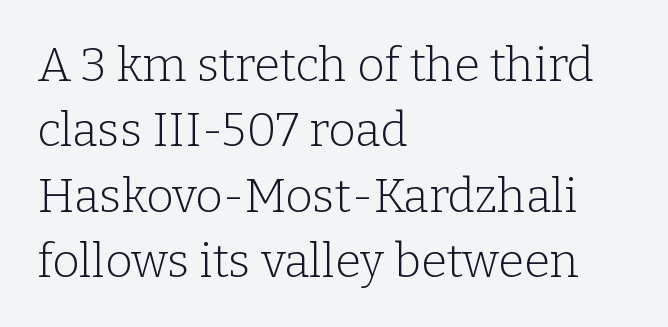
{"serif": "yes", "italic": "no", "bold": "no", "weight": "light", "width": "normal", "stroke_contrast": "low", "x_height": "medium", "monospaced": "no", "underline": "no", "align": "left", "line_spacing": "normal", "line_spacing_ratio": 1.39, "letter_spacing": "normal", "letter_spacing_em": 0.0, "glyph_px": 47}
